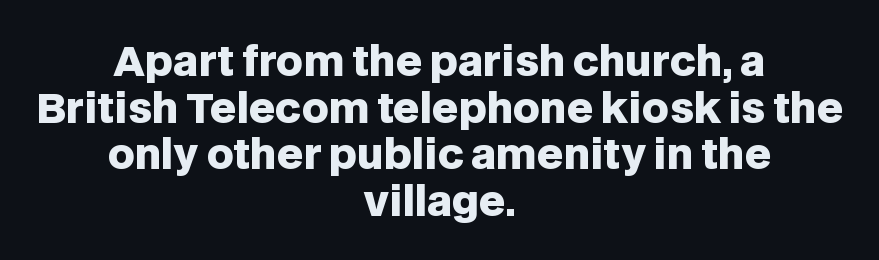
{"serif": "no", "italic": "no", "bold": "yes", "weight": "heavy", "width": "normal", "stroke_contrast": "low", "x_height": "large", "monospaced": "no", "underline": "no", "align": "center", "line_spacing": "tight", "line_spacing_ratio": 1.14, "letter_spacing": "normal", "letter_spacing_em": 0.0, "glyph_px": 41}
